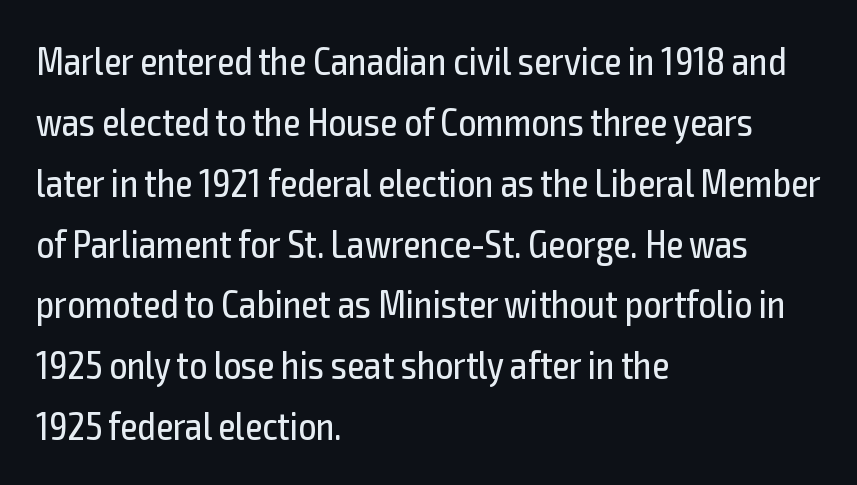
{"serif": "no", "italic": "no", "bold": "no", "weight": "regular", "width": "condensed", "x_height": "medium", "monospaced": "no", "underline": "no", "align": "left", "line_spacing": "normal", "line_spacing_ratio": 1.56, "letter_spacing": "normal", "letter_spacing_em": 0.0, "glyph_px": 39}
